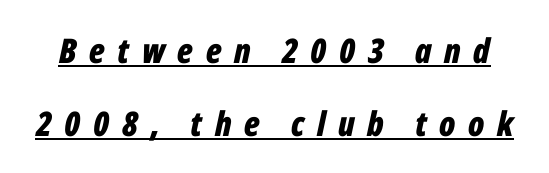
{"italic": "yes", "lean": "right", "slant_degrees": 12, "bold": "yes", "weight": "bold", "width": "condensed", "stroke_contrast": "low", "x_height": "medium", "monospaced": "no", "underline": "yes", "line_spacing": "loose", "line_spacing_ratio": 2.16, "letter_spacing": "wide", "letter_spacing_em": 0.37, "glyph_px": 34}
